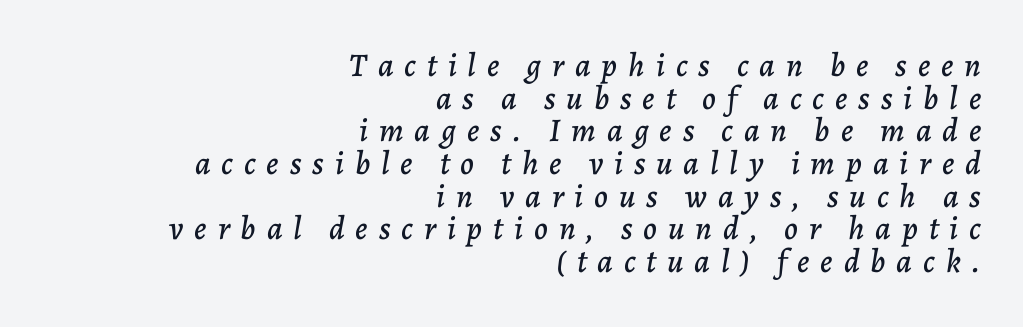
The image shows 33 px text type, italic (leaning right); set right-aligned, tight line spacing (0.99x), unusually wide letter spacing (+0.33 em), not underlined; low stroke contrast and a medium x-height.
